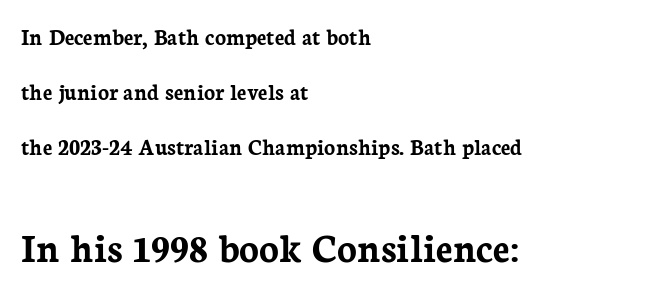
Q: Is the text bold? A: Yes.
Q: Is the text italic (slanted)? A: No, it is upright.
Q: Is the typeface a serif or a sans-serif typeface? A: Serif.
Q: Is the text underlined? A: No.
Q: How is the paragraph aligned? A: Left-aligned.
Q: Is the spacing between letters normal or unusually wide? A: Normal.
Q: Is the spacing between lines tight, normal or loose? A: Loose.
Q: Which block of text is set in a larger size, the first (top) or the second (bottom)? A: The second (bottom) one.
Q: Width (condensed, normal, or wide)? A: Normal.
Q: Stroke contrast? A: Low.
Q: x-height? A: Medium.
Q: Monospaced? A: No.
